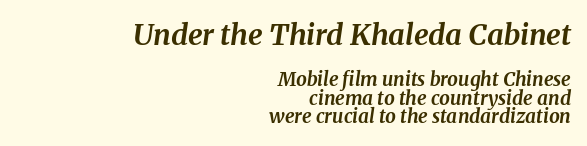
The image shows 29 px bold serif type, italic (leaning right); set right-aligned, tight line spacing (0.97x), normal letter spacing, not underlined; the first (top) block is 1.53x larger; medium stroke contrast and a medium x-height.
